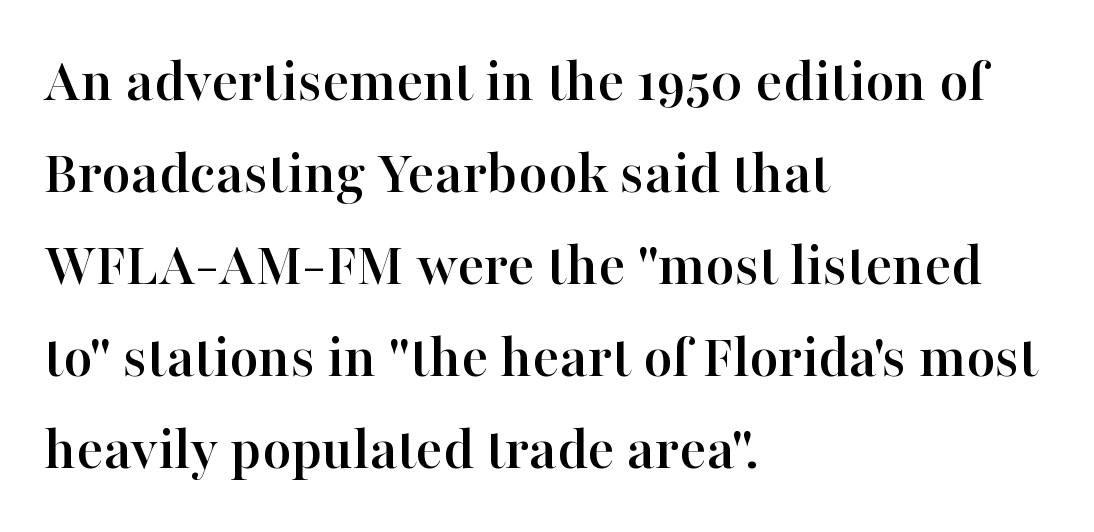
{"serif": "yes", "italic": "no", "width": "normal", "stroke_contrast": "high", "x_height": "medium", "monospaced": "no", "underline": "no", "align": "left", "line_spacing": "normal", "line_spacing_ratio": 1.46, "letter_spacing": "normal", "letter_spacing_em": 0.0, "glyph_px": 63}
